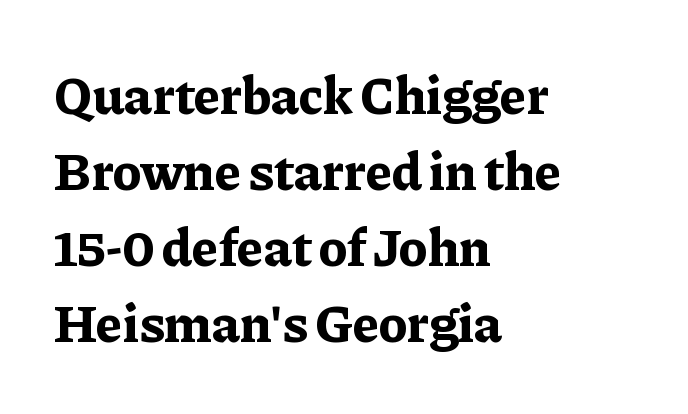
Leftover space on each line is placed entirely after the last word. The type sits square on the baseline with zero lean. The typesetting leans heavy: a genuine bold. The rendering uses a moderate line-height, typical for paragraphs.
